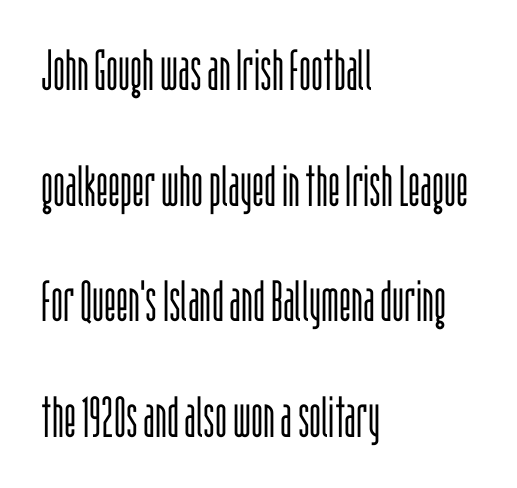
Check where the strokes stop: nothing finishes them off — pure sans. The rendering anchors every line to the left-hand side. A typesetter would call this zero additional tracking. Varying glyph widths throughout — classic text-font behaviour.
